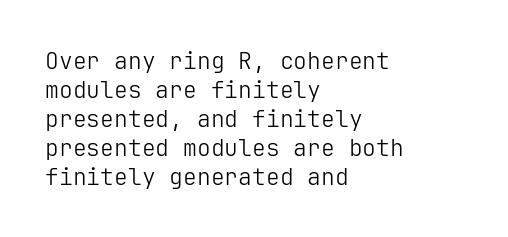
{"italic": "no", "bold": "no", "underline": "no", "align": "left", "line_spacing": "normal", "line_spacing_ratio": 1.26, "letter_spacing": "normal", "letter_spacing_em": 0.0, "glyph_px": 23}
